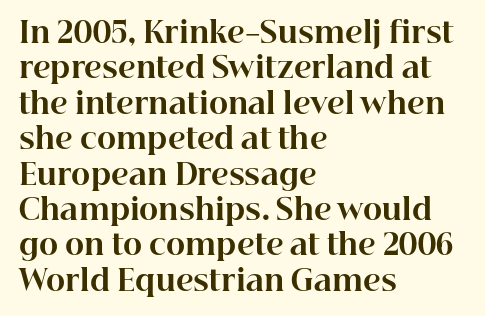
Anything drawn beneath the words? Only blank space. Weight: bold. Is this a sans? No — the strokes have serifs. The line texture is even and compact thanks to regular tracking. Do the letters lean? They stand straight. Alignment: flush left.
